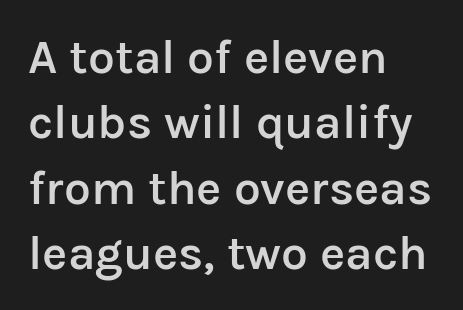
Q: Is the text bold? A: Semi-bold.
Q: Is the text italic (slanted)? A: No, it is upright.
Q: Is the typeface a serif or a sans-serif typeface? A: Sans-serif.
Q: Is the text underlined? A: No.
Q: How is the paragraph aligned? A: Left-aligned.
Q: Is the spacing between letters normal or unusually wide? A: Normal.
Q: Is the spacing between lines tight, normal or loose? A: Normal.
Q: Width (condensed, normal, or wide)? A: Normal.
Q: Stroke contrast? A: Low.
Q: x-height? A: Medium.
Q: Monospaced? A: No.
